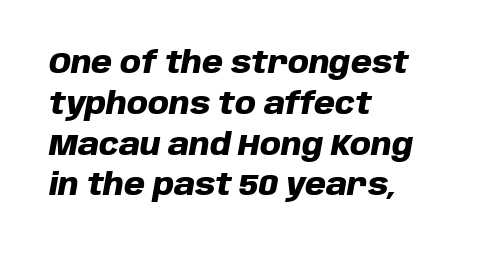
An italicized treatment has been applied to the whole sample. Looks like regular typesetting: each glyph gets only the width it needs. Normally led — the rows are evenly, conventionally spaced. Any mark beneath the type? The region is blank.
